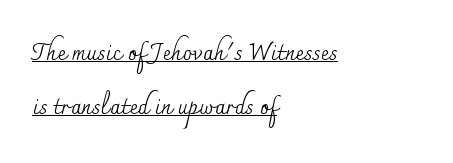
{"bold": "no", "underline": "yes", "align": "left", "line_spacing": "loose", "line_spacing_ratio": 2.33, "letter_spacing": "normal", "letter_spacing_em": 0.0, "glyph_px": 23}
